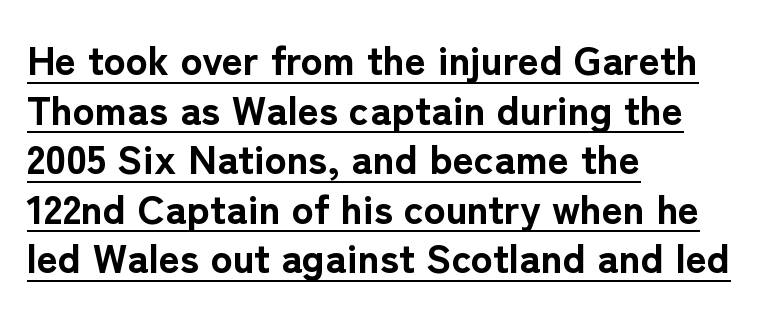
Q: Is the text bold? A: Yes.
Q: Is the text italic (slanted)? A: No, it is upright.
Q: Is the typeface a serif or a sans-serif typeface? A: Sans-serif.
Q: Is the text underlined? A: Yes.
Q: How is the paragraph aligned? A: Left-aligned.
Q: Is the spacing between letters normal or unusually wide? A: Normal.
Q: Width (condensed, normal, or wide)? A: Normal.
Q: Stroke contrast? A: Low.
Q: x-height? A: Medium.
Q: Monospaced? A: No.
